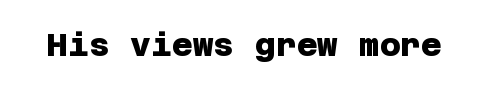
Look at the bottom of the vertical strokes: they stop flat, with no serifs. Decoration check: the copy has no underline. The face used here has the dense, thick strokes of a bold. Look at the tracking — it's just the regular setting, nothing added.
